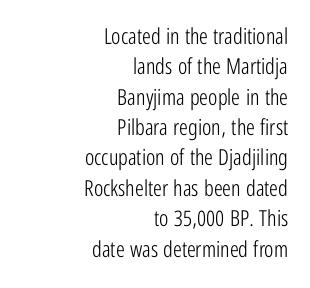
Q: Is the text bold? A: No.
Q: Is the text italic (slanted)? A: No, it is upright.
Q: Is the text underlined? A: No.
Q: How is the paragraph aligned? A: Right-aligned.
Q: Is the spacing between letters normal or unusually wide? A: Normal.
Q: Is the spacing between lines tight, normal or loose? A: Normal.
